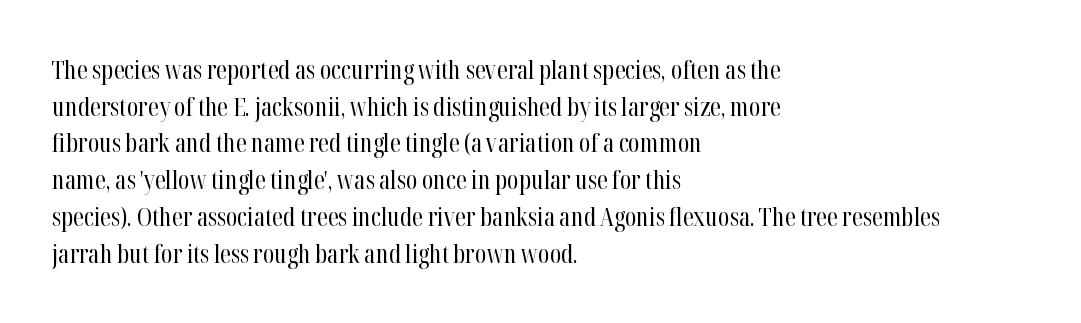
{"italic": "no", "bold": "no", "underline": "no", "align": "left", "line_spacing": "normal", "line_spacing_ratio": 1.47, "letter_spacing": "normal", "letter_spacing_em": 0.0, "glyph_px": 25}
